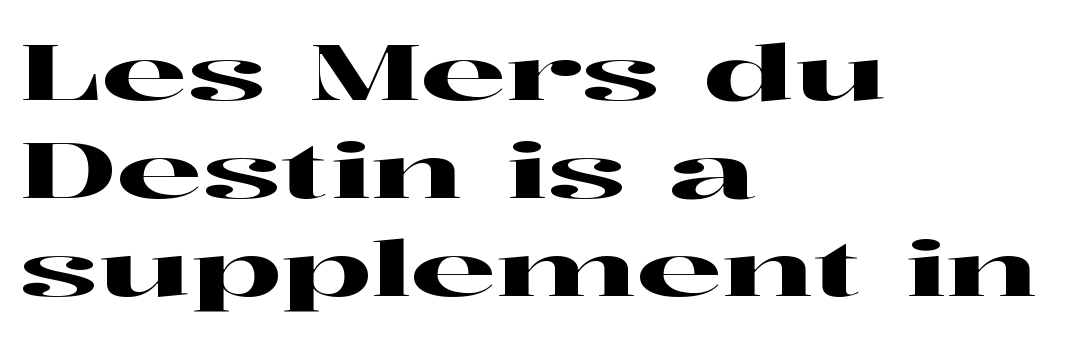
The setting favours the left margin, as ordinary paragraphs usually do. You could not count columns in this text — the font is proportionally spaced. Compared with typical body copy, the letter spacing here is the same. Underline: absent. If you measured baseline to baseline, you'd find a middling distance. I'd call this a serif setting — the letters wear small feet.
